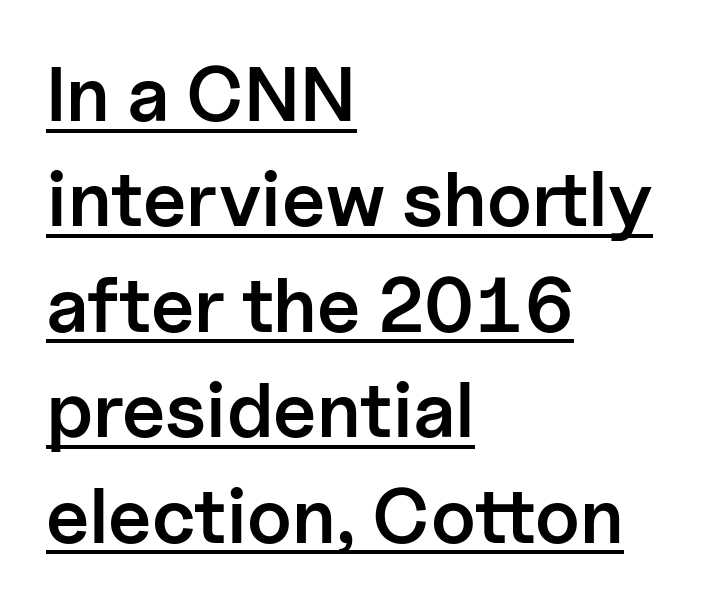
{"serif": "no", "italic": "no", "bold": "semi", "weight": "semibold", "width": "normal", "stroke_contrast": "low", "x_height": "medium", "monospaced": "no", "underline": "yes", "align": "left", "line_spacing": "normal", "line_spacing_ratio": 1.37, "letter_spacing": "normal", "letter_spacing_em": 0.0, "glyph_px": 77}
